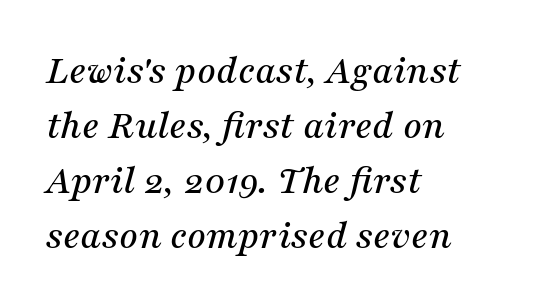
{"serif": "yes", "italic": "yes", "lean": "right", "slant_degrees": 16, "width": "normal", "stroke_contrast": "medium", "x_height": "medium", "monospaced": "no", "underline": "no", "align": "left", "line_spacing": "normal", "line_spacing_ratio": 1.34, "letter_spacing": "normal", "letter_spacing_em": 0.0, "glyph_px": 41}
